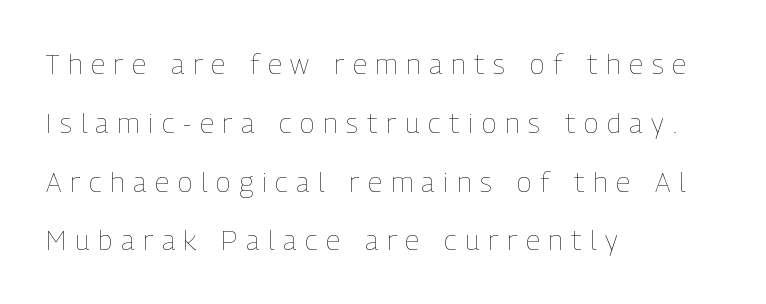
Beneath every word, the page is bare. The specimen reads as upright at a glance. Reading down the column, the eye jumps a long way to each next line. This reads as an unemphasized weight, regular at the heaviest. Looks like regular typesetting: each glyph gets only the width it needs.
